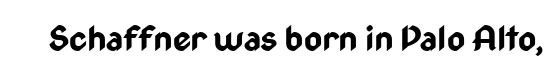
{"serif": "no", "italic": "no", "bold": "yes", "weight": "bold", "width": "condensed", "stroke_contrast": "low", "x_height": "medium", "monospaced": "no", "underline": "no", "letter_spacing": "normal", "letter_spacing_em": 0.0, "glyph_px": 35}
